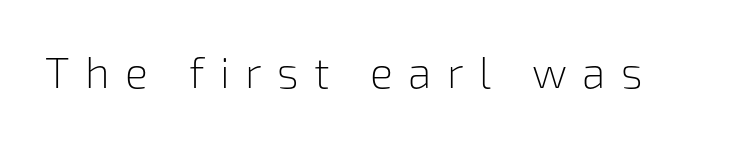
This sample uses a sans-serif face. Posture: straight, roman, zero tilt. The face used here is proportionally spaced, like ordinary book or web type. Any mark beneath the type? The region is blank. This rendering widens character spacing well past its baseline value. No heavy texture on the line: the type isn't bold.
